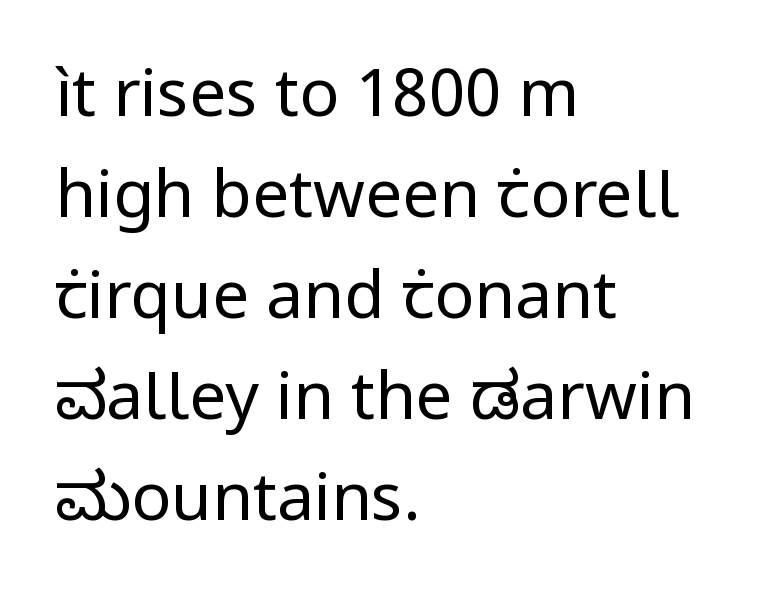
{"serif": "no", "italic": "no", "bold": "no", "weight": "regular", "width": "normal", "stroke_contrast": "low", "x_height": "medium", "monospaced": "no", "underline": "no", "align": "left", "line_spacing": "normal", "line_spacing_ratio": 1.53, "letter_spacing": "normal", "letter_spacing_em": 0.0, "glyph_px": 66}
